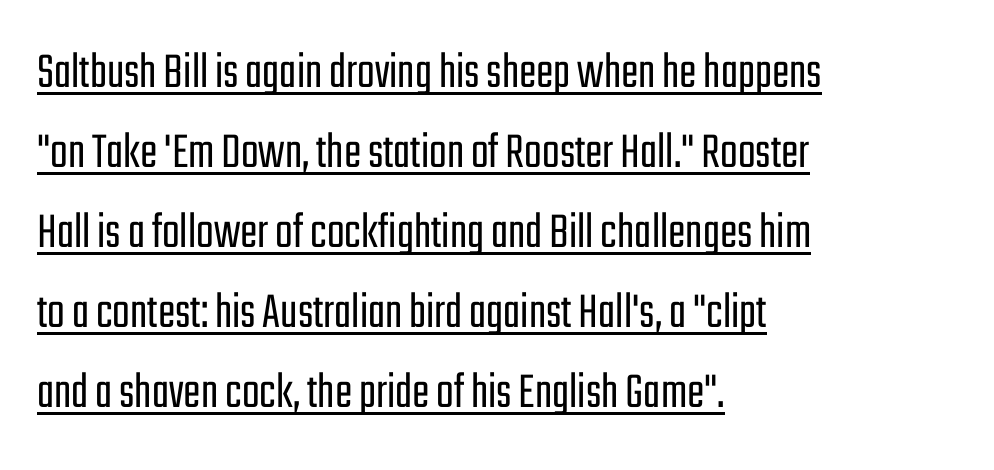
The image shows 52 px light, condensed sans-serif type, upright; set left-aligned, normal line spacing (1.54x), normal letter spacing, underlined; low stroke contrast and a medium x-height.
